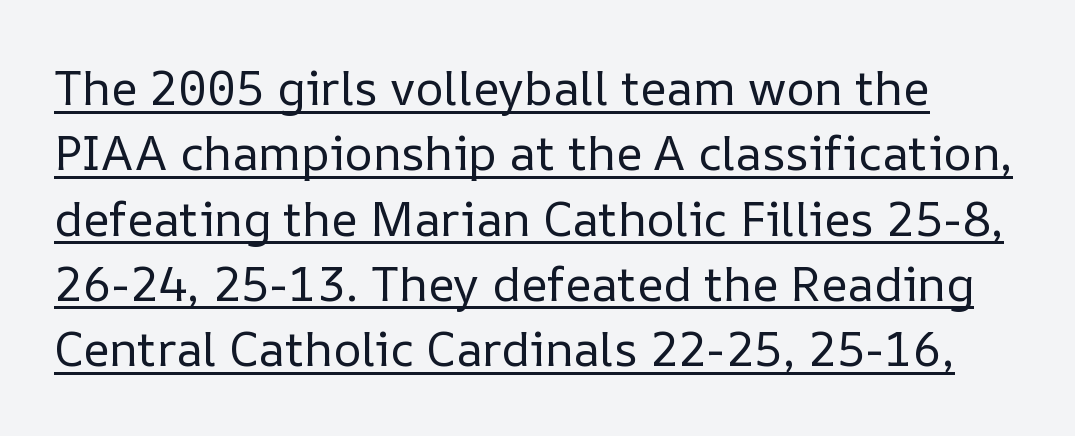
{"italic": "no", "bold": "no", "weight": "regular", "width": "normal", "stroke_contrast": "low", "x_height": "medium", "monospaced": "no", "underline": "yes", "line_spacing": "normal", "line_spacing_ratio": 1.36, "letter_spacing": "normal", "letter_spacing_em": 0.0, "glyph_px": 48}
